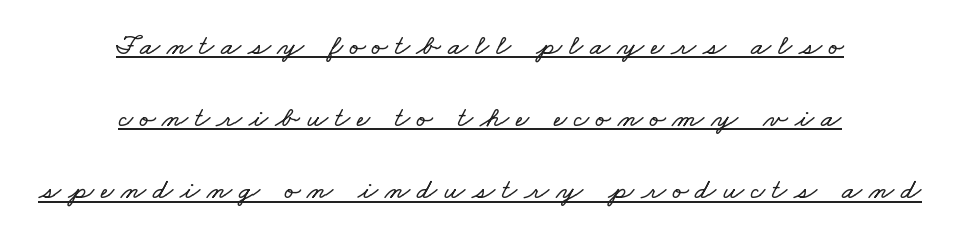
{"width": "wide", "stroke_contrast": "low", "x_height": "small", "monospaced": "no", "underline": "yes", "align": "center", "line_spacing": "loose", "line_spacing_ratio": 2.49, "letter_spacing": "wide", "letter_spacing_em": 0.24, "glyph_px": 29}
